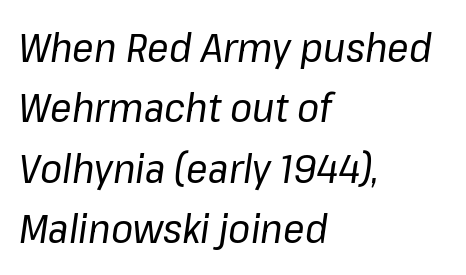
{"italic": "yes", "lean": "right", "slant_degrees": 8, "bold": "no", "weight": "regular", "width": "normal", "stroke_contrast": "low", "x_height": "medium", "monospaced": "no", "underline": "no", "align": "left", "line_spacing": "normal", "line_spacing_ratio": 1.51, "letter_spacing": "normal", "letter_spacing_em": 0.0, "glyph_px": 40}
